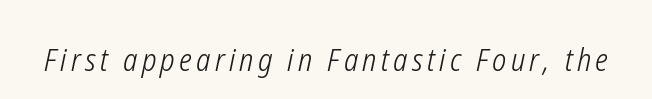
{"italic": "yes", "lean": "right", "slant_degrees": 12, "bold": "no", "weight": "light", "width": "condensed", "stroke_contrast": "low", "x_height": "medium", "monospaced": "no", "underline": "no", "glyph_px": 31}
